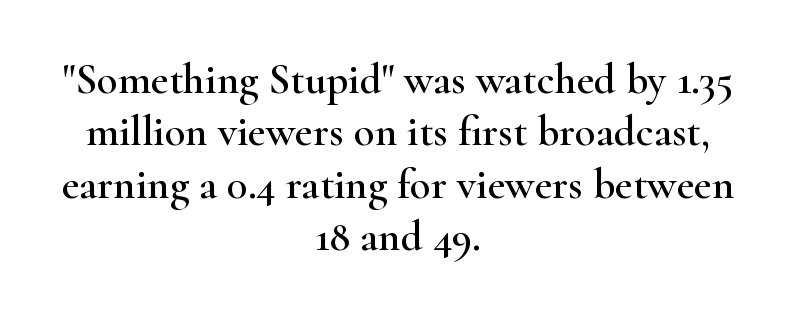
The image shows 43 px wide serif type, upright; set centered, line spacing 1.22x, normal letter spacing, not underlined; high stroke contrast and a small x-height.
